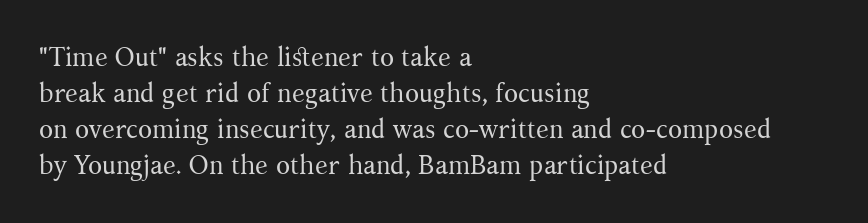
The image shows 26 px text type, upright; set left-aligned, normal line spacing (1.39x), normal letter spacing, not underlined.
